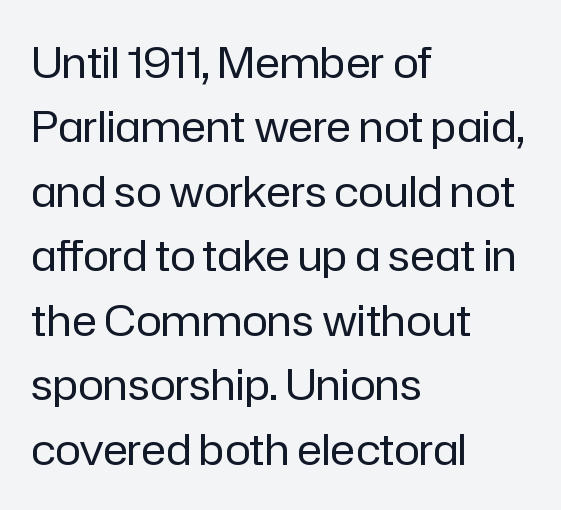
Q: Is the text bold? A: No.
Q: Is the text italic (slanted)? A: No, it is upright.
Q: Is the typeface a serif or a sans-serif typeface? A: Sans-serif.
Q: Is the text underlined? A: No.
Q: How is the paragraph aligned? A: Left-aligned.
Q: Is the spacing between letters normal or unusually wide? A: Normal.
Q: Is the spacing between lines tight, normal or loose? A: Normal.
Q: Width (condensed, normal, or wide)? A: Normal.
Q: Stroke contrast? A: Low.
Q: x-height? A: Medium.
Q: Monospaced? A: No.
